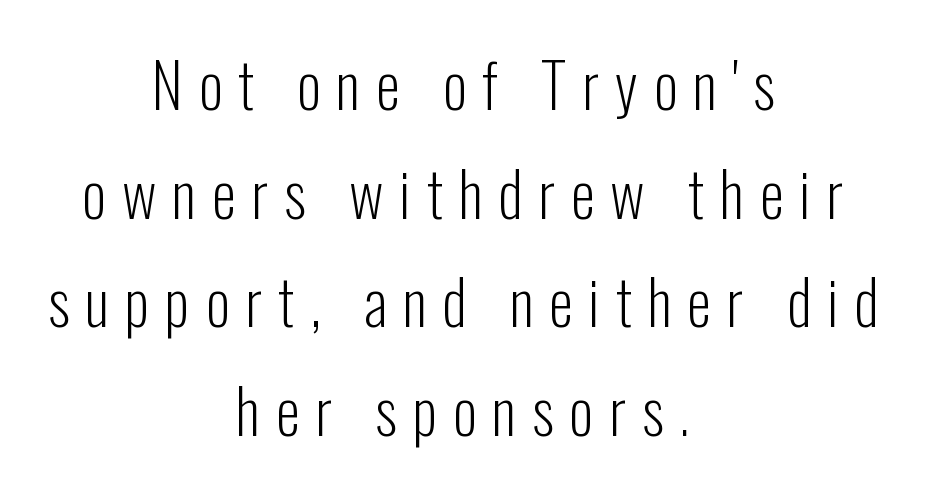
Note the varied advance widths — an 'i' is clearly narrower than an 'm'. The strokes are not fattened; the text isn't bold. The font's upright variant was chosen for this text. Plain, unruled lines of type.
